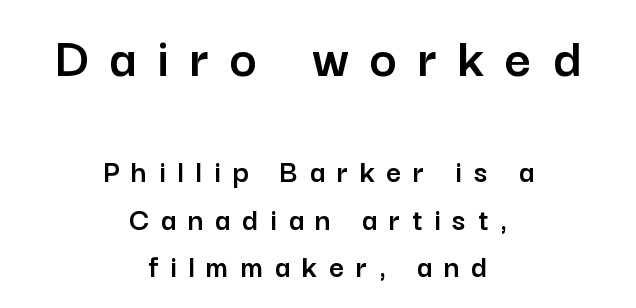
{"serif": "no", "italic": "no", "width": "normal", "stroke_contrast": "low", "x_height": "medium", "monospaced": "no", "underline": "no", "align": "center", "line_spacing": "normal", "line_spacing_ratio": 1.43, "letter_spacing": "wide", "letter_spacing_em": 0.36, "larger_block": "first", "size_ratio": 1.76, "glyph_px": 58}
